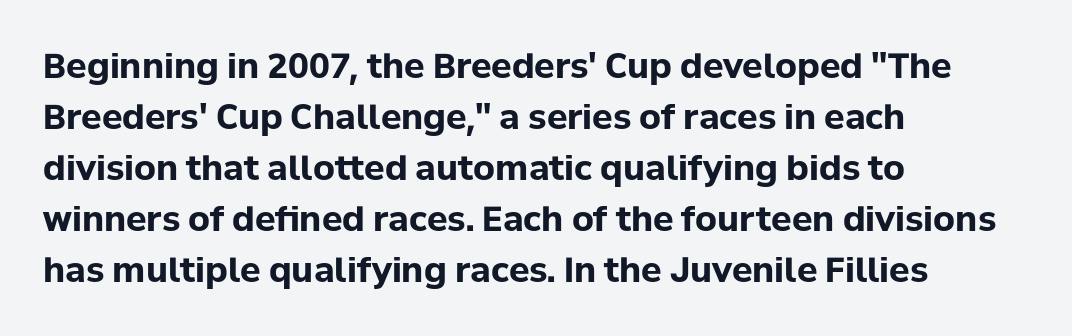
{"serif": "no", "italic": "no", "bold": "yes", "weight": "bold", "width": "normal", "stroke_contrast": "low", "x_height": "medium", "monospaced": "no", "underline": "no", "align": "left", "line_spacing": "normal", "line_spacing_ratio": 1.5, "letter_spacing": "normal", "letter_spacing_em": 0.0, "glyph_px": 34}
